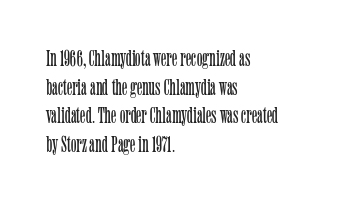
Q: Is the text bold? A: No.
Q: Is the text italic (slanted)? A: No, it is upright.
Q: Is the text underlined? A: No.
Q: How is the paragraph aligned? A: Left-aligned.
Q: Is the spacing between letters normal or unusually wide? A: Normal.
